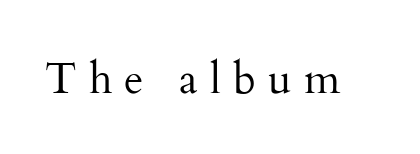
Think of a printed novel: that variable character pitch is what you see here. The face used here is seriffed, in the tradition of book romans. The space beneath each line is pristine and unruled. The passage shown is not bold in any degree. The type is letterspaced generously, with wide tracking. Rendered with straight, roman letterforms.
